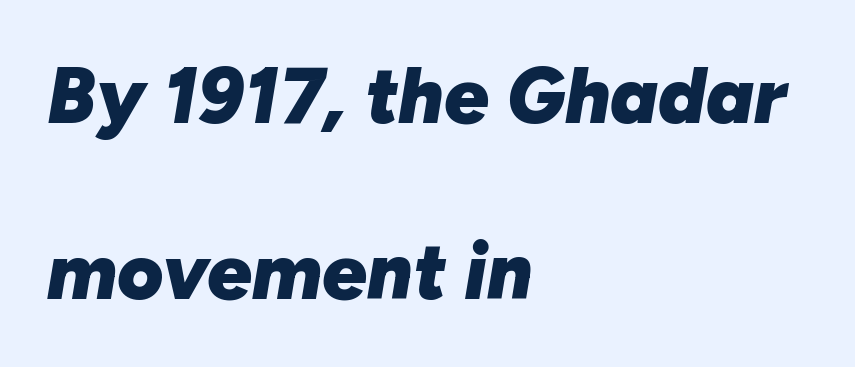
The image shows 79 px heavy type, italic (leaning right); set left-aligned, loose line spacing (2.23x), normal letter spacing, not underlined; low stroke contrast and a medium x-height.
